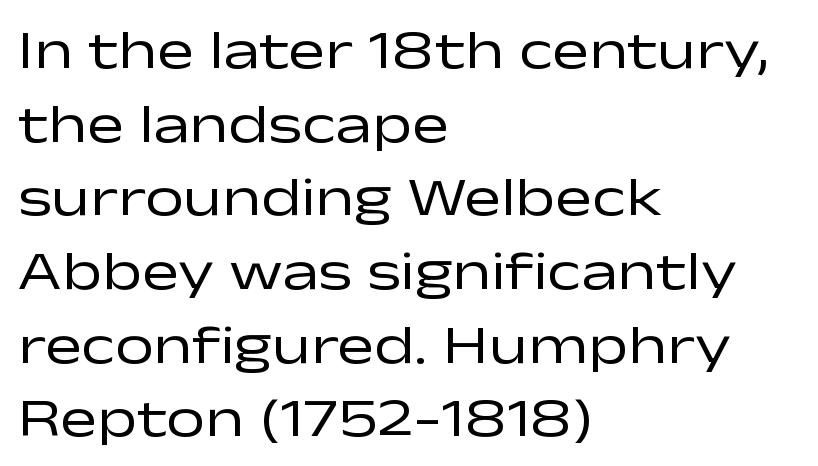
Q: Is the text bold? A: No.
Q: Is the text italic (slanted)? A: No, it is upright.
Q: Is the typeface a serif or a sans-serif typeface? A: Sans-serif.
Q: Is the text underlined? A: No.
Q: How is the paragraph aligned? A: Left-aligned.
Q: Is the spacing between letters normal or unusually wide? A: Normal.
Q: Is the spacing between lines tight, normal or loose? A: Normal.
Q: Width (condensed, normal, or wide)? A: Wide.
Q: Stroke contrast? A: Low.
Q: x-height? A: Medium.
Q: Monospaced? A: No.
